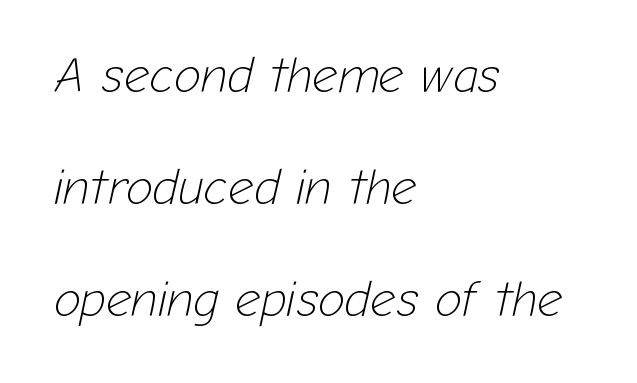
{"italic": "yes", "lean": "right", "slant_degrees": 12, "bold": "no", "weight": "light", "width": "normal", "stroke_contrast": "low", "x_height": "medium", "monospaced": "no", "underline": "no", "align": "left", "line_spacing": "loose", "line_spacing_ratio": 2.24, "letter_spacing": "normal", "letter_spacing_em": 0.0, "glyph_px": 50}
